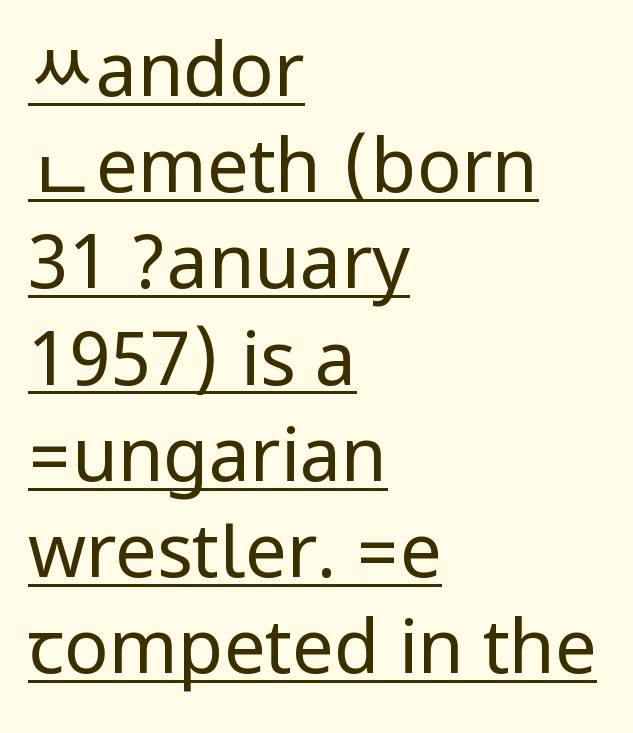
The image shows 74 px regular-weight, condensed sans-serif type, upright; set left-aligned, normal line spacing (1.3x), normal letter spacing, underlined; low stroke contrast.
